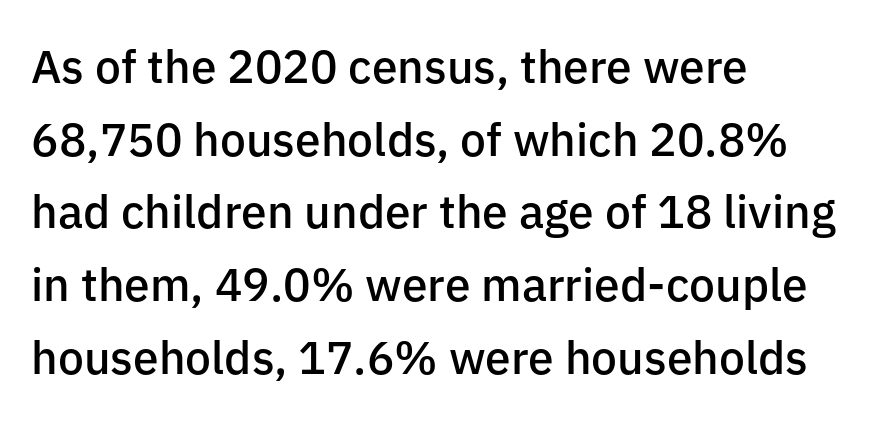
The image shows 46 px semibold sans-serif type, upright; set left-aligned, normal line spacing (1.58x), normal letter spacing, not underlined; low stroke contrast and a medium x-height.
